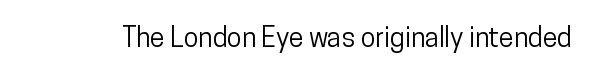
This rendering leaves character spacing at its baseline value. Has an underline been added? It has not. No italicization has been applied; the sample stays upright.
